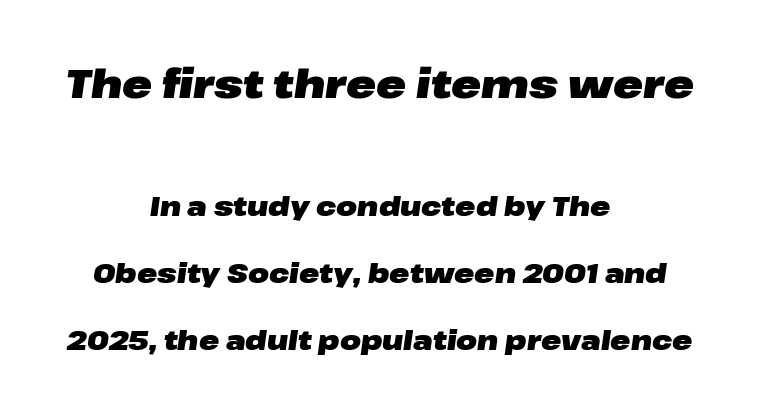
{"italic": "yes", "lean": "right", "slant_degrees": 8, "bold": "yes", "weight": "heavy", "width": "wide", "stroke_contrast": "low", "x_height": "medium", "monospaced": "no", "underline": "no", "align": "center", "line_spacing": "loose", "line_spacing_ratio": 2.49, "letter_spacing": "normal", "letter_spacing_em": 0.0, "larger_block": "first", "size_ratio": 1.48, "glyph_px": 40}
